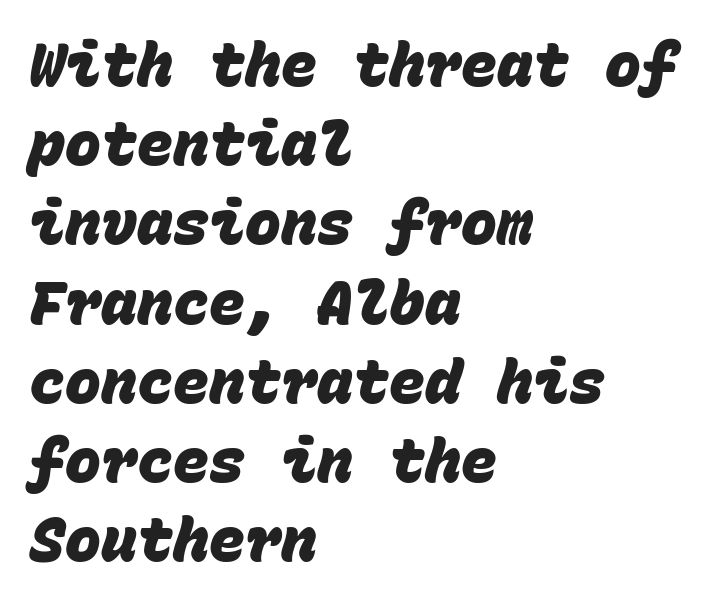
The image shows 60 px heavy sans-serif type, monospaced; set left-aligned, normal line spacing (1.32x), normal letter spacing, not underlined; low stroke contrast and a large x-height.
